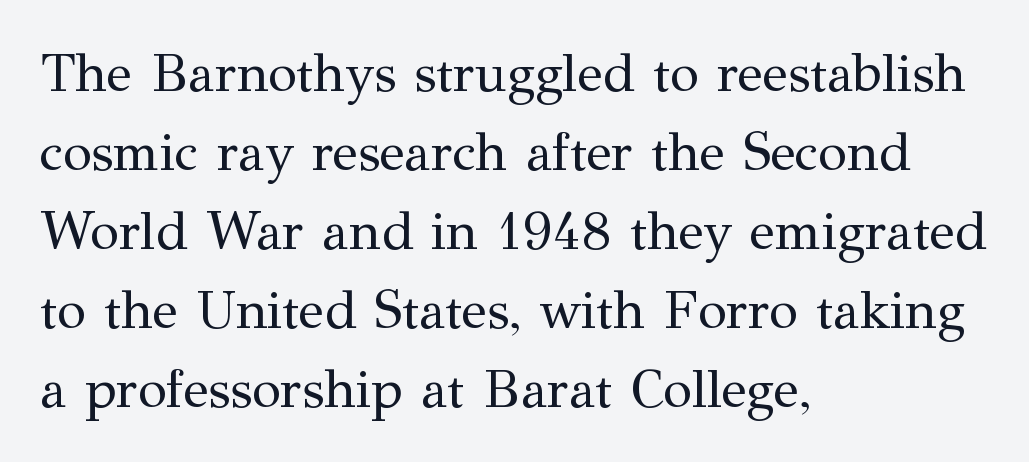
A normal amount of white space separates one row of letters from the next. The glyphs in this specimen are seriffed. Each word holds together tightly as a unit, with standard inter-letter gaps. Horizontal alignment here is leftward, the default for most running prose.
